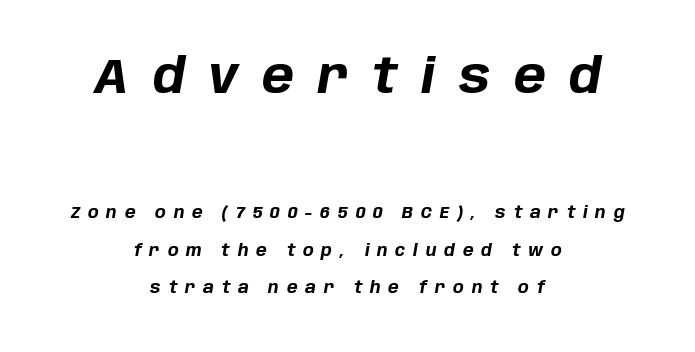
The image shows 48 px bold type, italic (leaning right); set centered, loose line spacing (2.35x), unusually wide letter spacing (+0.49 em), not underlined; the first (top) block is 3.0x larger; low stroke contrast and a large x-height.
